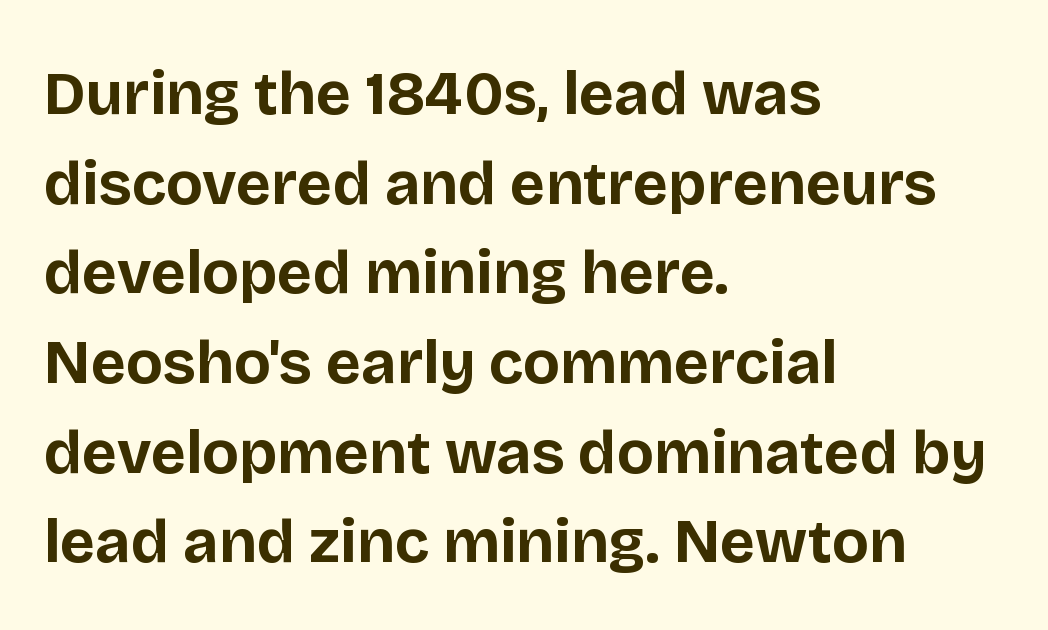
{"serif": "no", "italic": "no", "bold": "yes", "weight": "bold", "width": "normal", "stroke_contrast": "low", "x_height": "large", "monospaced": "no", "underline": "no", "align": "left", "line_spacing": "normal", "line_spacing_ratio": 1.47, "letter_spacing": "normal", "letter_spacing_em": 0.0, "glyph_px": 61}
